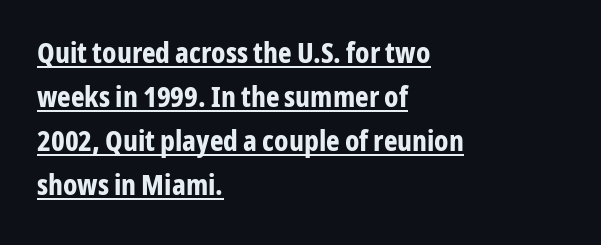
Q: Is the text bold? A: Yes.
Q: Is the text italic (slanted)? A: No, it is upright.
Q: Is the typeface a serif or a sans-serif typeface? A: Sans-serif.
Q: Is the text underlined? A: Yes.
Q: How is the paragraph aligned? A: Left-aligned.
Q: Is the spacing between letters normal or unusually wide? A: Normal.
Q: Is the spacing between lines tight, normal or loose? A: Normal.
Q: Width (condensed, normal, or wide)? A: Condensed.
Q: Stroke contrast? A: Low.
Q: x-height? A: Medium.
Q: Monospaced? A: No.
